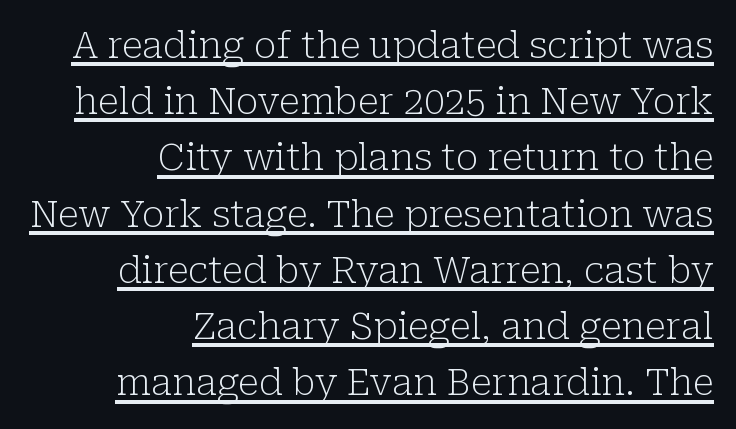
Q: Is the text bold? A: No.
Q: Is the text italic (slanted)? A: No, it is upright.
Q: Is the typeface a serif or a sans-serif typeface? A: Serif.
Q: Is the text underlined? A: Yes.
Q: How is the paragraph aligned? A: Right-aligned.
Q: Is the spacing between letters normal or unusually wide? A: Normal.
Q: Is the spacing between lines tight, normal or loose? A: Normal.
Q: Width (condensed, normal, or wide)? A: Normal.
Q: Stroke contrast? A: Low.
Q: x-height? A: Medium.
Q: Monospaced? A: No.
